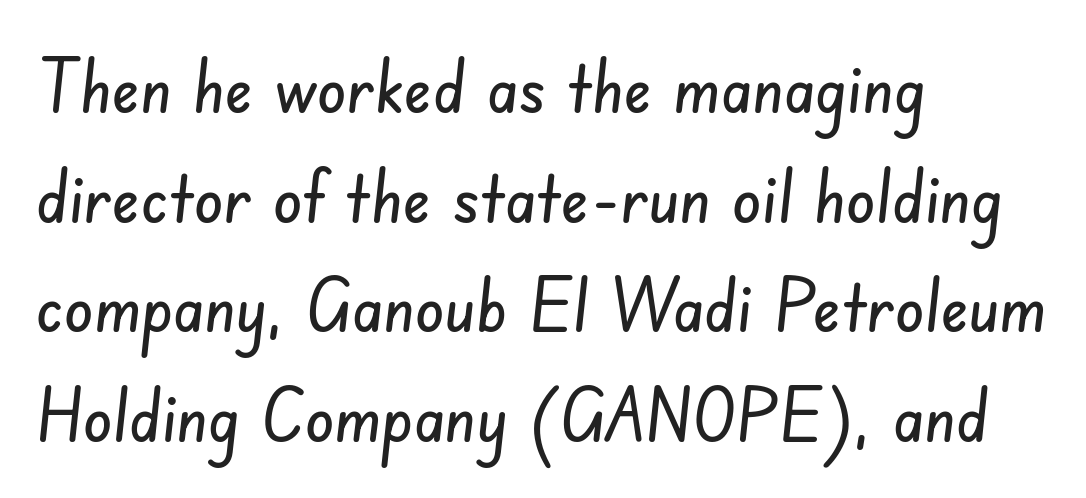
The image shows 74 px condensed sans-serif type; set left-aligned, normal line spacing (1.48x), normal letter spacing, not underlined; low stroke contrast and a small x-height.
